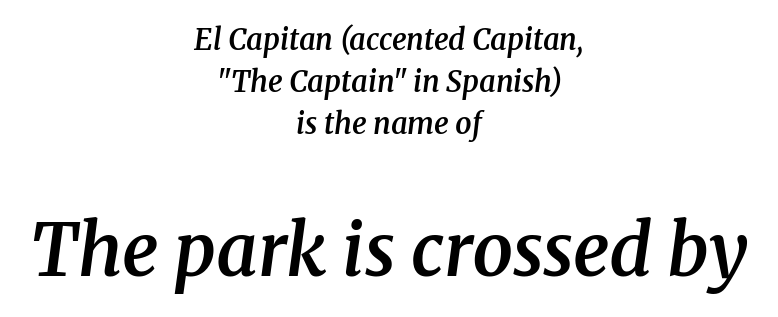
The image shows 72 px semibold serif type, italic (leaning right); set centered, normal line spacing (1.45x), normal letter spacing, not underlined; the second (bottom) block is 2.48x larger; medium stroke contrast and a medium x-height.
